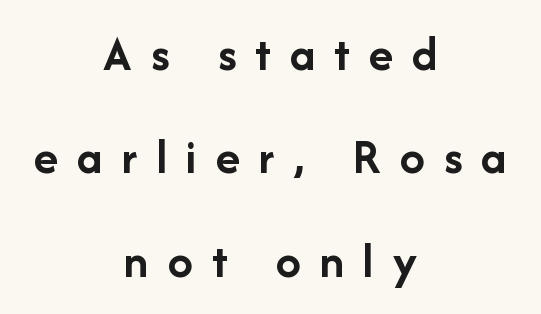
{"serif": "no", "italic": "no", "bold": "yes", "weight": "semibold", "width": "normal", "stroke_contrast": "low", "x_height": "medium", "monospaced": "no", "underline": "no", "align": "center", "line_spacing": "loose", "line_spacing_ratio": 2.07, "letter_spacing": "wide", "letter_spacing_em": 0.38, "glyph_px": 50}
